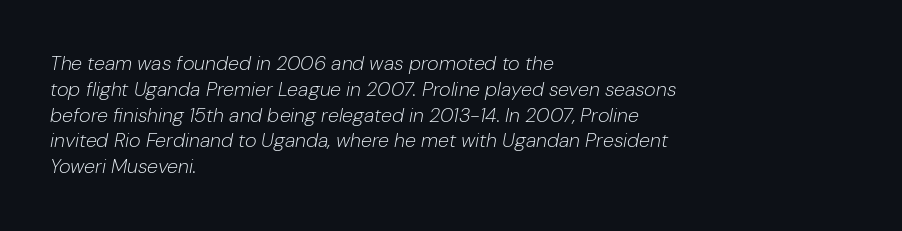
Q: Is the text bold? A: No.
Q: Is the text italic (slanted)? A: Yes, it leans right by about 10 degrees.
Q: Is the text underlined? A: No.
Q: How is the paragraph aligned? A: Left-aligned.
Q: Is the spacing between letters normal or unusually wide? A: Normal.
Q: Is the spacing between lines tight, normal or loose? A: Normal.
